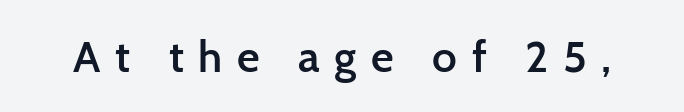
Q: Is the text bold? A: Semi-bold.
Q: Is the text italic (slanted)? A: No, it is upright.
Q: Is the typeface a serif or a sans-serif typeface? A: Sans-serif.
Q: Is the text underlined? A: No.
Q: Is the spacing between letters normal or unusually wide? A: Unusually wide.
Q: Width (condensed, normal, or wide)? A: Normal.
Q: Stroke contrast? A: Low.
Q: x-height? A: Medium.
Q: Monospaced? A: No.
